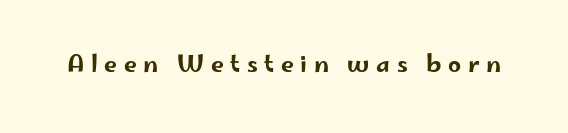
{"italic": "no", "underline": "no", "letter_spacing": "wide", "letter_spacing_em": 0.29, "glyph_px": 23}
